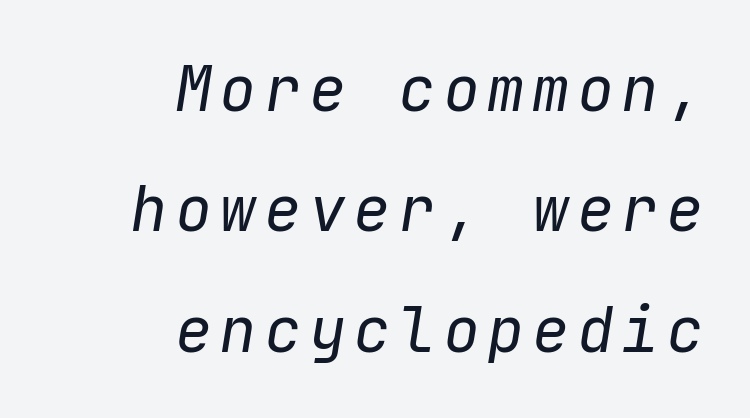
{"italic": "yes", "lean": "right", "slant_degrees": 9, "bold": "no", "weight": "regular", "width": "normal", "stroke_contrast": "low", "x_height": "medium", "monospaced": "yes", "underline": "no", "align": "right", "line_spacing": "loose", "line_spacing_ratio": 1.94, "glyph_px": 62}
